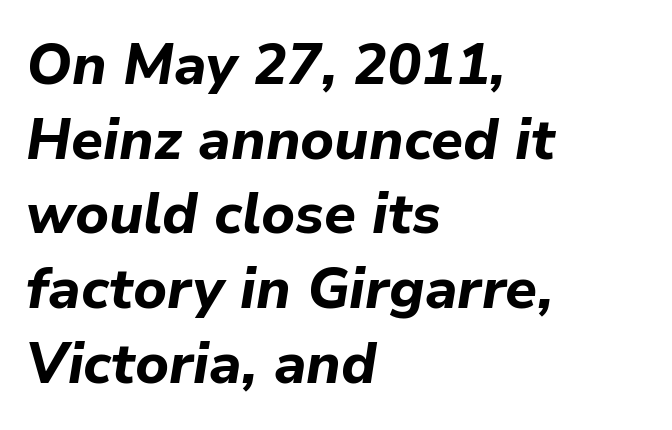
The image shows 57 px bold type, italic (leaning right); set left-aligned, normal line spacing (1.31x), normal letter spacing, not underlined; low stroke contrast and a medium x-height.
